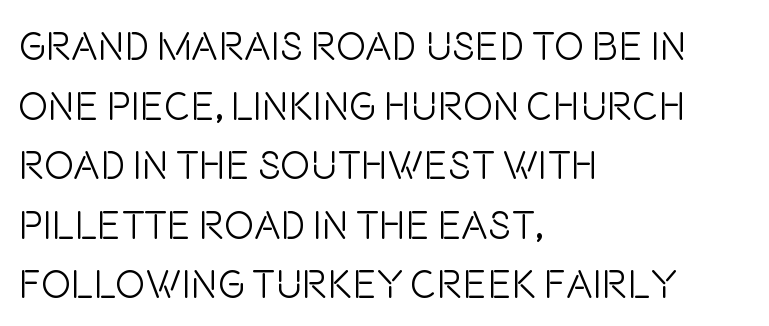
Left-aligned paragraph, ragged on the right. No extra ink here — the face is not bold. The font family rendered here belongs to the sans-serif group. In terms of letterspacing, this is plain default setting.
